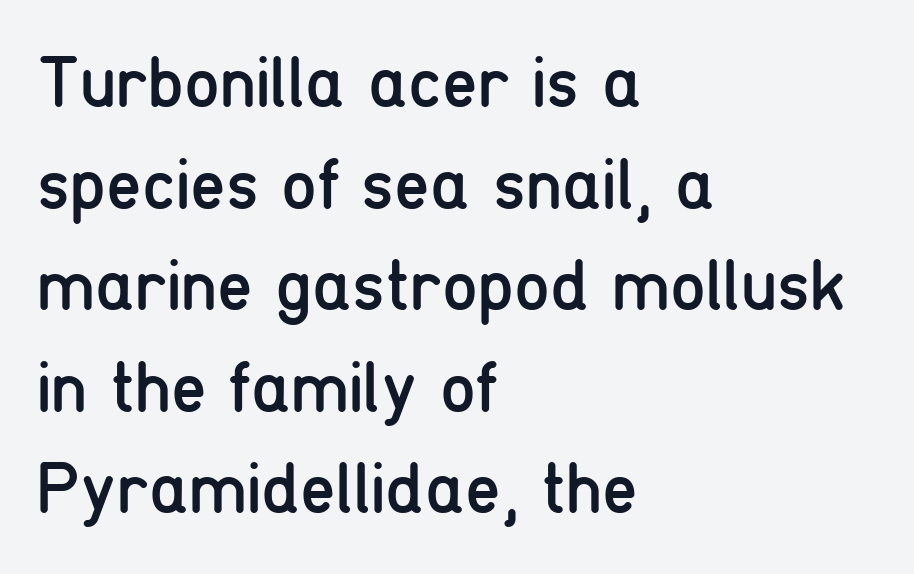
Q: Is the text bold? A: No.
Q: Is the text italic (slanted)? A: No, it is upright.
Q: Is the typeface a serif or a sans-serif typeface? A: Sans-serif.
Q: Is the text underlined? A: No.
Q: How is the paragraph aligned? A: Left-aligned.
Q: Is the spacing between letters normal or unusually wide? A: Normal.
Q: Is the spacing between lines tight, normal or loose? A: Normal.
Q: Width (condensed, normal, or wide)? A: Condensed.
Q: Stroke contrast? A: Low.
Q: x-height? A: Medium.
Q: Monospaced? A: No.
